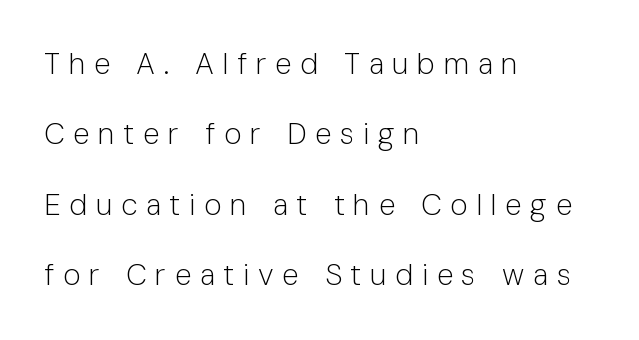
The passage shown is typed in a proportional face where columns would drift. Notice how the stems are strictly vertical — no italics here. The passage shown is not bold in any degree. Plain, unruled lines of type. These lines stand farther apart than default settings would place them. The setting favours the left margin, as ordinary paragraphs usually do.
